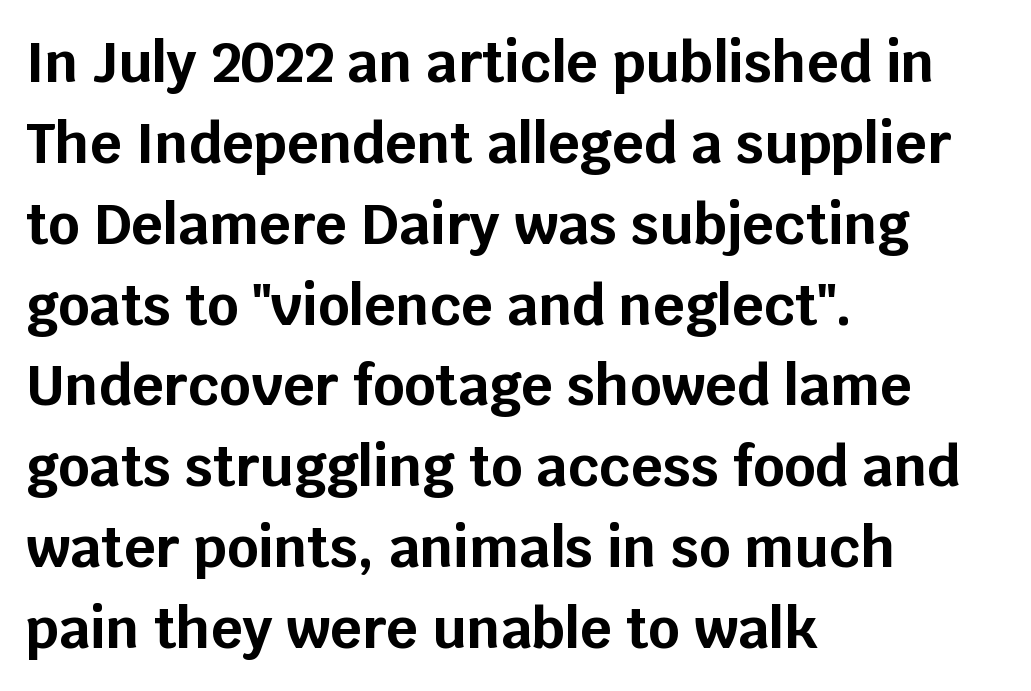
Q: Is the text bold? A: Yes.
Q: Is the text italic (slanted)? A: No, it is upright.
Q: Is the typeface a serif or a sans-serif typeface? A: Sans-serif.
Q: Is the text underlined? A: No.
Q: How is the paragraph aligned? A: Left-aligned.
Q: Is the spacing between letters normal or unusually wide? A: Normal.
Q: Is the spacing between lines tight, normal or loose? A: Normal.
Q: Width (condensed, normal, or wide)? A: Normal.
Q: Stroke contrast? A: Low.
Q: x-height? A: Large.
Q: Monospaced? A: No.
